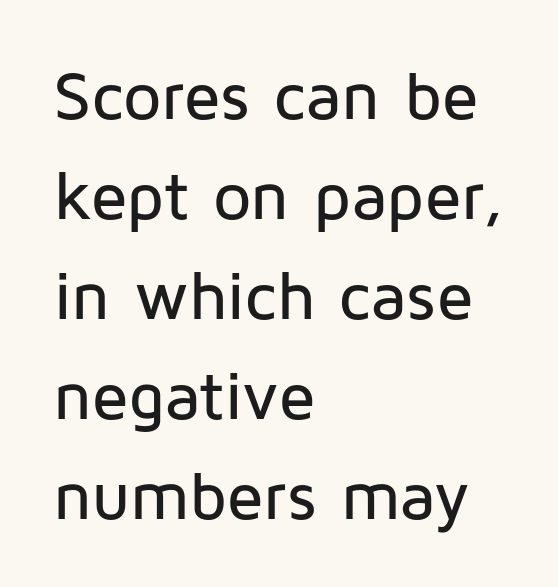
The area under the type is left untouched. Students, observe: this is what conventionally led text looks like. The passage is arranged the way most books set body copy — flush left. Default kerning and tracking; the words read as compact shapes. The passage shown is typed in a proportional face where columns would drift. This rendering employs a face without finishing strokes, i.e., a sans-serif.
